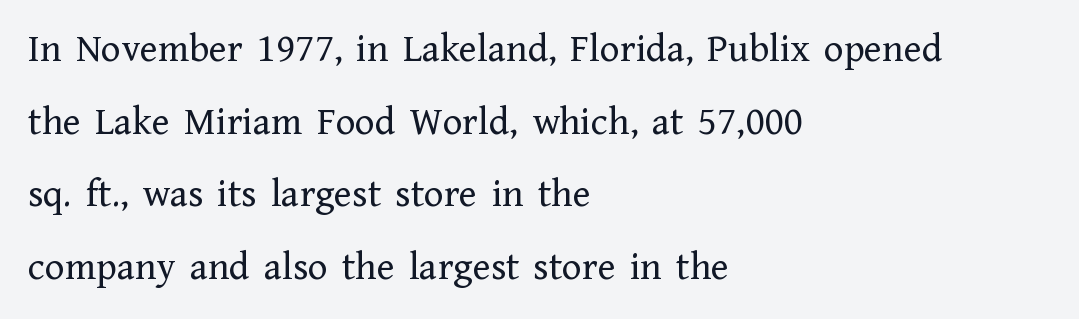
Q: Is the text bold? A: No.
Q: Is the text italic (slanted)? A: No, it is upright.
Q: Is the typeface a serif or a sans-serif typeface? A: Serif.
Q: Is the text underlined? A: No.
Q: How is the paragraph aligned? A: Left-aligned.
Q: Is the spacing between letters normal or unusually wide? A: Normal.
Q: Width (condensed, normal, or wide)? A: Normal.
Q: Stroke contrast? A: Low.
Q: x-height? A: Medium.
Q: Monospaced? A: No.
